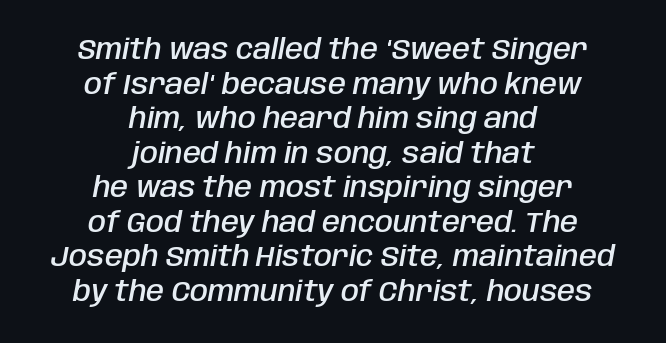
{"italic": "yes", "lean": "right", "slant_degrees": 10, "bold": "semi", "weight": "semibold", "width": "condensed", "stroke_contrast": "low", "x_height": "large", "monospaced": "no", "underline": "no", "align": "center", "line_spacing_ratio": 1.19, "letter_spacing": "normal", "letter_spacing_em": 0.0, "glyph_px": 29}
